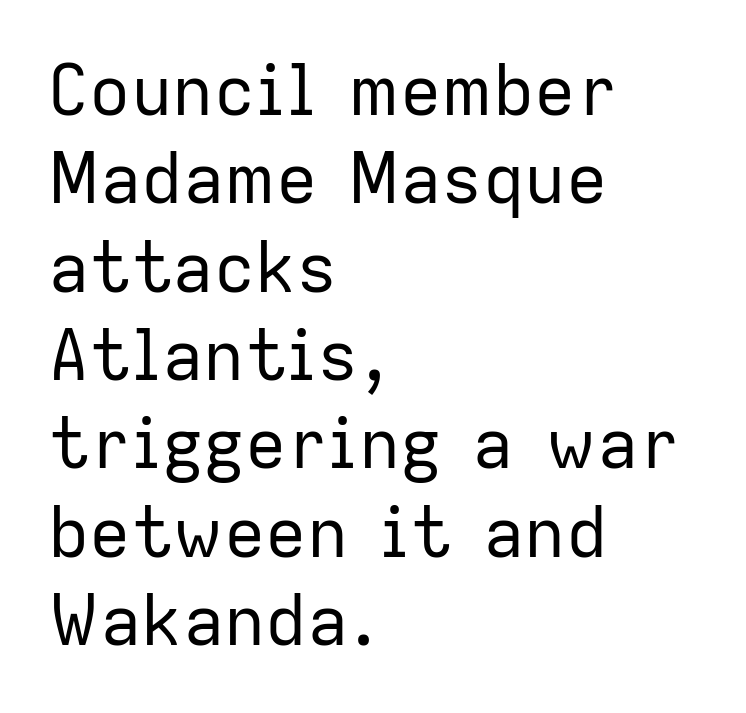
{"serif": "no", "italic": "no", "bold": "no", "weight": "regular", "width": "normal", "stroke_contrast": "low", "x_height": "medium", "monospaced": "no", "underline": "no", "align": "left", "line_spacing": "normal", "line_spacing_ratio": 1.28, "letter_spacing": "normal", "letter_spacing_em": 0.0, "glyph_px": 69}
